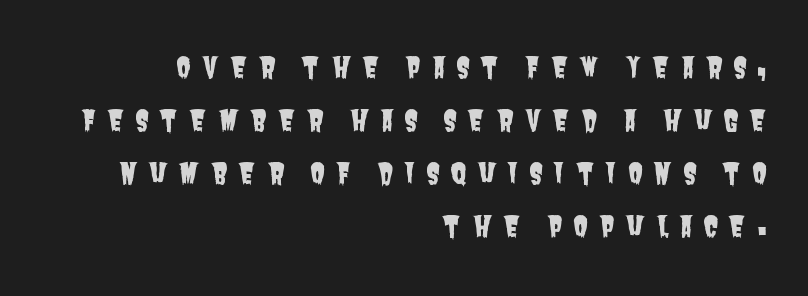
Alignment: flush right. Think of a printed novel: that variable character pitch is what you see here. The glyphs are unaccompanied by any horizontal stroke below them. Each word looks stretched out because of the extra space between its letters. Check where the strokes stop: nothing finishes them off — pure sans.
